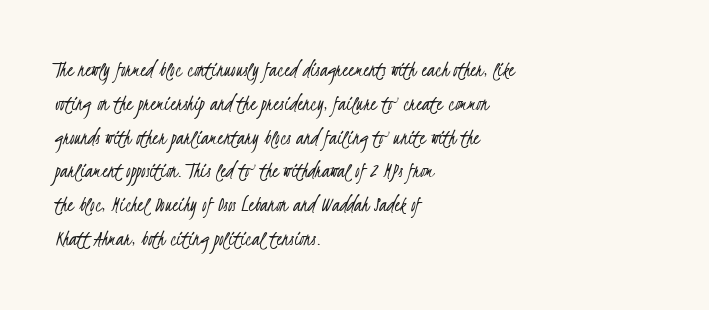
The image shows 23 px text type; set left-aligned, normal line spacing (1.47x), normal letter spacing, not underlined.
